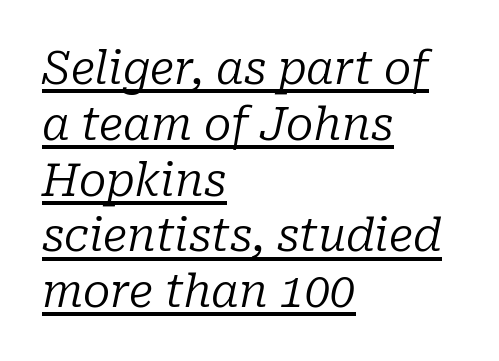
The image shows 45 px regular-weight serif type, italic (leaning right); set left-aligned, line spacing 1.24x, normal letter spacing, underlined; low stroke contrast and a medium x-height.
